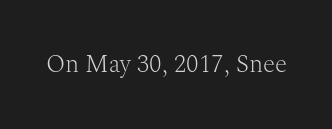
The image shows 25 px text type, upright; set normal letter spacing, not underlined.
